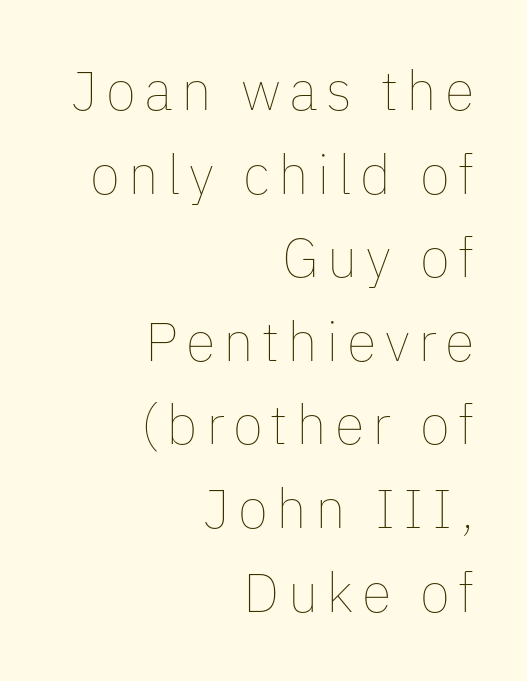
Italic: no, the glyphs are upright roman. Is the type heavy? It reads as light-to-regular instead. Spacing verdict: proportional, widths tailored to each character. The strip under each line holds only bare page. The paragraph has a hard right edge and a soft left edge. The designer left line spacing at the default.
